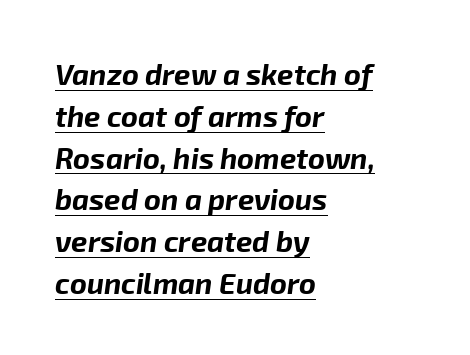
Leading matches the norm, producing a regular column. Slanted lettering throughout. Students, observe the line beneath the letters — that is underlining. The rendering anchors every line to the left-hand side. Standard letterfit; no display-style spreading of the glyphs.
